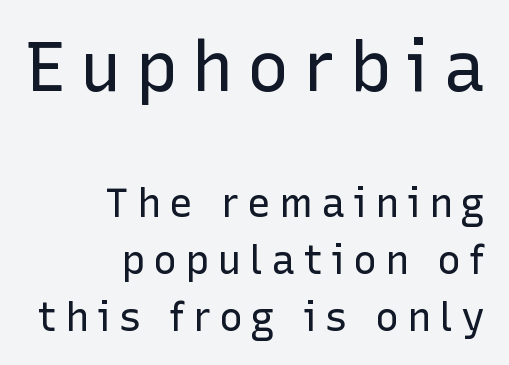
Q: Is the text bold? A: No.
Q: Is the text italic (slanted)? A: No, it is upright.
Q: Is the typeface a serif or a sans-serif typeface? A: Sans-serif.
Q: Is the text underlined? A: No.
Q: How is the paragraph aligned? A: Right-aligned.
Q: Is the spacing between letters normal or unusually wide? A: Unusually wide.
Q: Is the spacing between lines tight, normal or loose? A: Normal.
Q: Which block of text is set in a larger size, the first (top) or the second (bottom)? A: The first (top) one.
Q: Width (condensed, normal, or wide)? A: Normal.
Q: Stroke contrast? A: Low.
Q: x-height? A: Medium.
Q: Monospaced? A: No.
